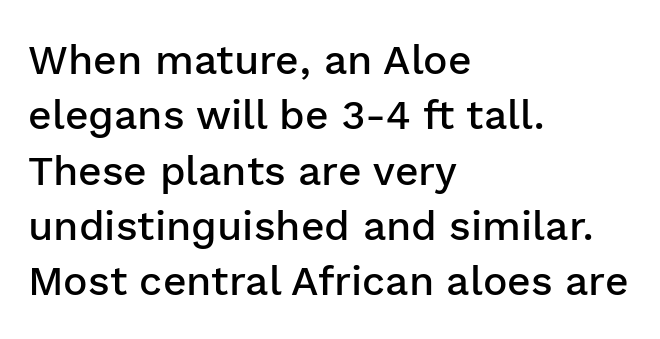
The image shows 41 px semibold sans-serif type, upright; set left-aligned, normal line spacing (1.35x), normal letter spacing, not underlined; low stroke contrast and a medium x-height.
